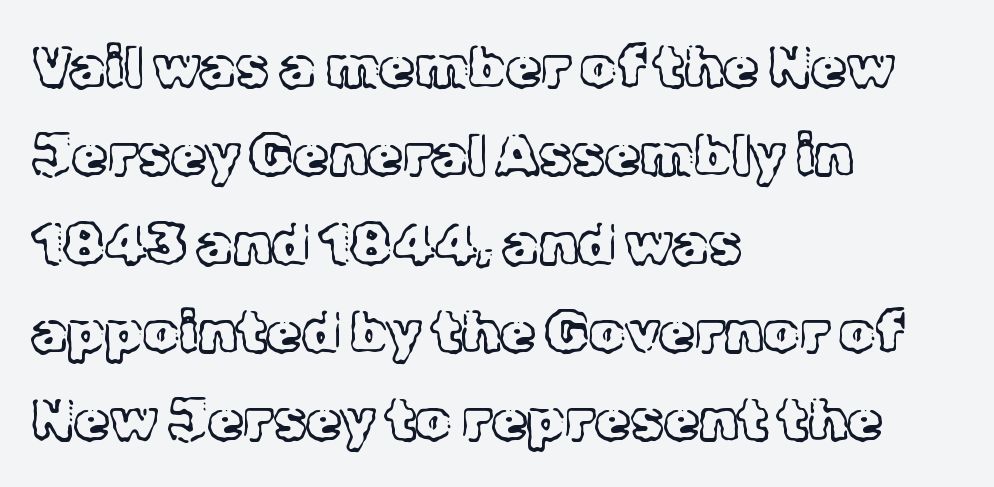
The image shows 57 px light serif type, upright; set left-aligned, normal line spacing (1.55x), normal letter spacing, not underlined; a medium x-height.
